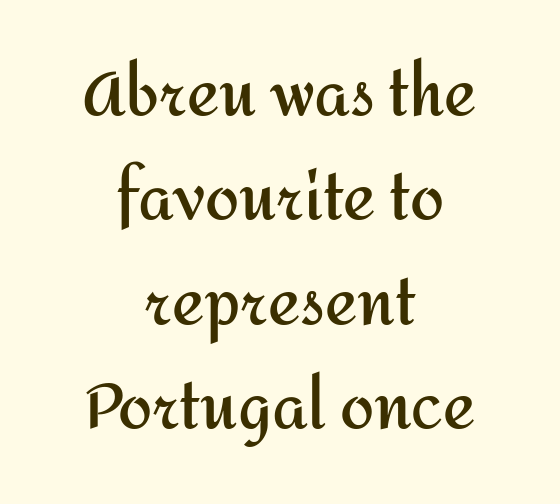
The image shows 61 px semibold sans-serif type, upright; set centered, line spacing 1.71x, normal letter spacing, not underlined; medium stroke contrast and a medium x-height.
